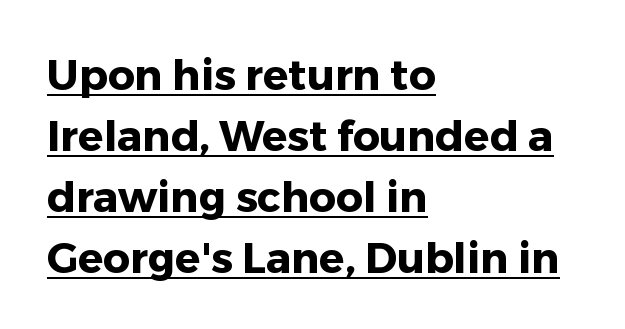
The face used here has the dense, thick strokes of a bold. Spacing between characters is what you'd get straight out of the box. Layout note: lines flush left. Does the lettering tilt? It doesn't — this is upright. Leading: standard.
